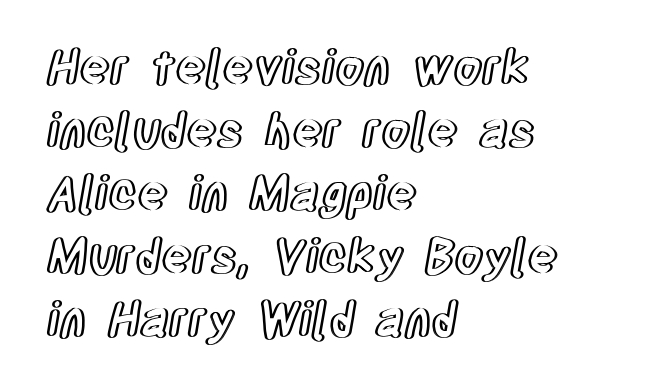
The image shows 47 px condensed type; set left-aligned, normal line spacing (1.34x), normal letter spacing, not underlined; a large x-height.
